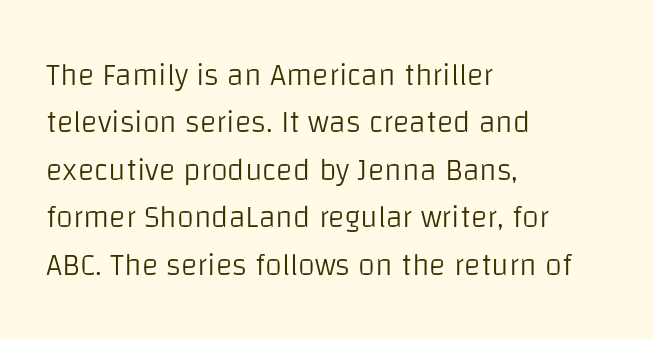
{"serif": "no", "italic": "no", "bold": "no", "weight": "light", "width": "normal", "stroke_contrast": "low", "x_height": "large", "monospaced": "no", "underline": "no", "align": "left", "line_spacing": "normal", "line_spacing_ratio": 1.53, "letter_spacing": "normal", "letter_spacing_em": 0.0, "glyph_px": 31}
